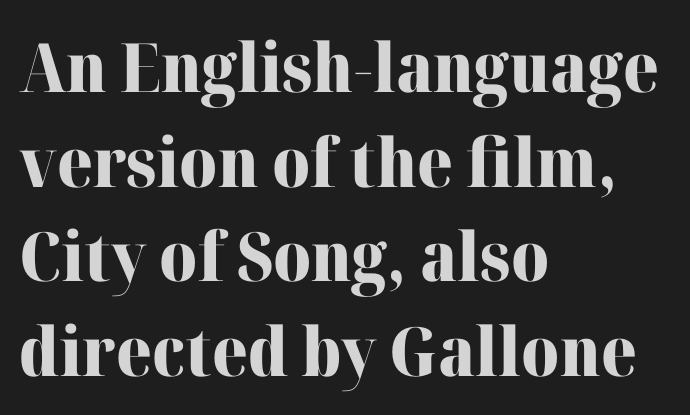
Q: Is the text bold? A: Yes.
Q: Is the text italic (slanted)? A: No, it is upright.
Q: Is the typeface a serif or a sans-serif typeface? A: Serif.
Q: Is the text underlined? A: No.
Q: How is the paragraph aligned? A: Left-aligned.
Q: Is the spacing between letters normal or unusually wide? A: Normal.
Q: Is the spacing between lines tight, normal or loose? A: Normal.
Q: Width (condensed, normal, or wide)? A: Normal.
Q: Stroke contrast? A: High.
Q: x-height? A: Medium.
Q: Monospaced? A: No.
